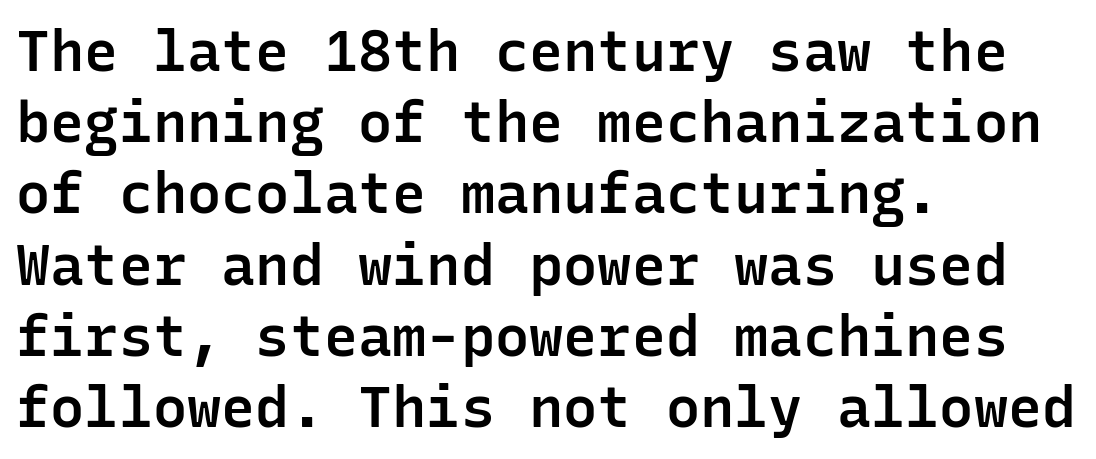
{"serif": "no", "italic": "no", "bold": "semi", "weight": "semibold", "width": "normal", "stroke_contrast": "low", "x_height": "medium", "monospaced": "yes", "underline": "no", "align": "left", "line_spacing": "normal", "line_spacing_ratio": 1.25, "letter_spacing": "normal", "letter_spacing_em": 0.0, "glyph_px": 57}
